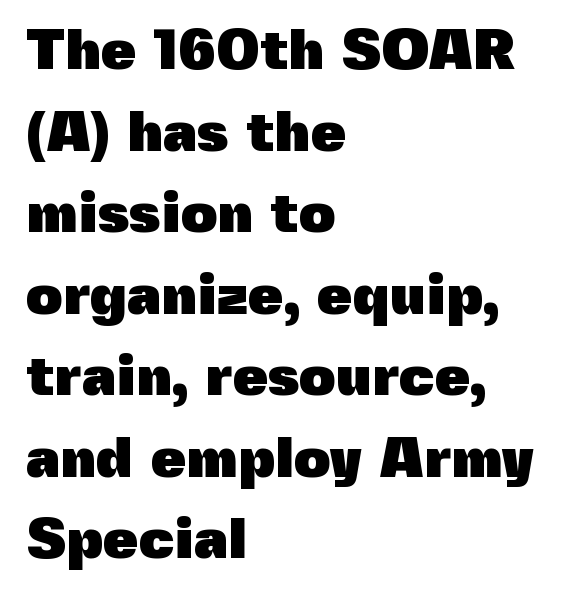
The image shows 57 px heavy sans-serif type, upright; set left-aligned, normal line spacing (1.43x), normal letter spacing, not underlined; a medium x-height.
